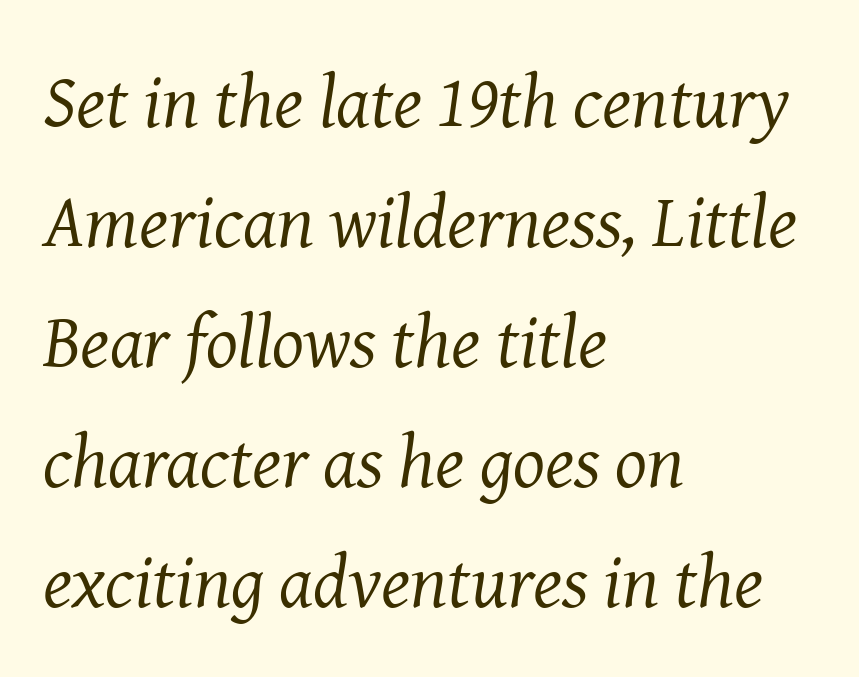
{"serif": "yes", "italic": "yes", "lean": "right", "slant_degrees": 8, "bold": "no", "weight": "regular", "width": "normal", "stroke_contrast": "medium", "x_height": "medium", "monospaced": "no", "underline": "no", "align": "left", "line_spacing": "normal", "line_spacing_ratio": 1.6, "letter_spacing": "normal", "letter_spacing_em": 0.0, "glyph_px": 75}
